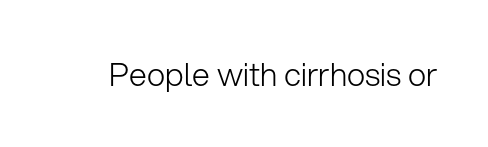
The image shows 32 px light sans-serif type, upright; set normal letter spacing, not underlined; low stroke contrast and a medium x-height.
